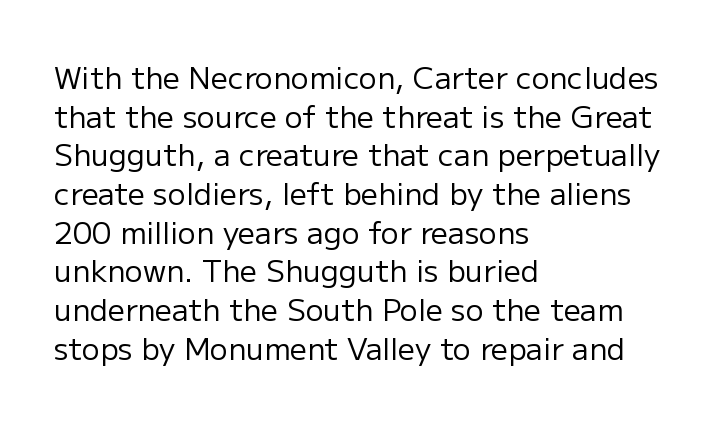
Classification — sans serif. The line texture is even and compact thanks to regular tracking. No italicization has been applied; the sample stays upright. Has an underline been added? It has not.
